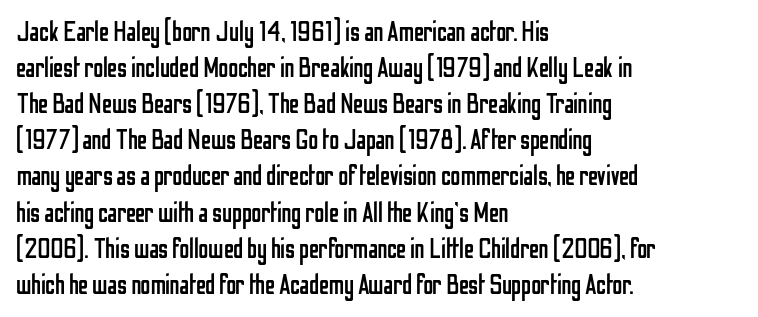
The strokes carry an ordinary text weight at most. Are there feet on the stems? There aren't — it's a sans. Note the varied advance widths — an 'i' is clearly narrower than an 'm'. Which margin do the lines hug? The left one — the right edge is uneven.
